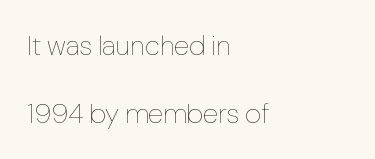
Q: Is the text bold? A: No.
Q: Is the text italic (slanted)? A: No, it is upright.
Q: Is the text underlined? A: No.
Q: How is the paragraph aligned? A: Left-aligned.
Q: Is the spacing between letters normal or unusually wide? A: Normal.
Q: Is the spacing between lines tight, normal or loose? A: Loose.
Q: Width (condensed, normal, or wide)? A: Normal.
Q: Stroke contrast? A: Low.
Q: x-height? A: Medium.
Q: Monospaced? A: No.
